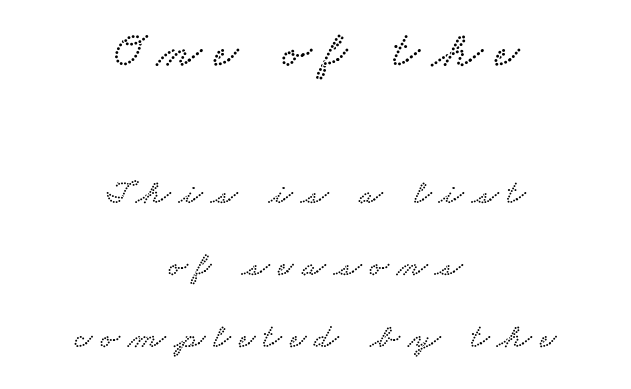
These two chunks differ in scale, with the top chunk taking the larger measure. Vertically, the passage feels expansive, rows floating well apart. Is this a fixed-width face? No — the glyphs have proportional, varying widths. Stroke terminals: seriffed.
